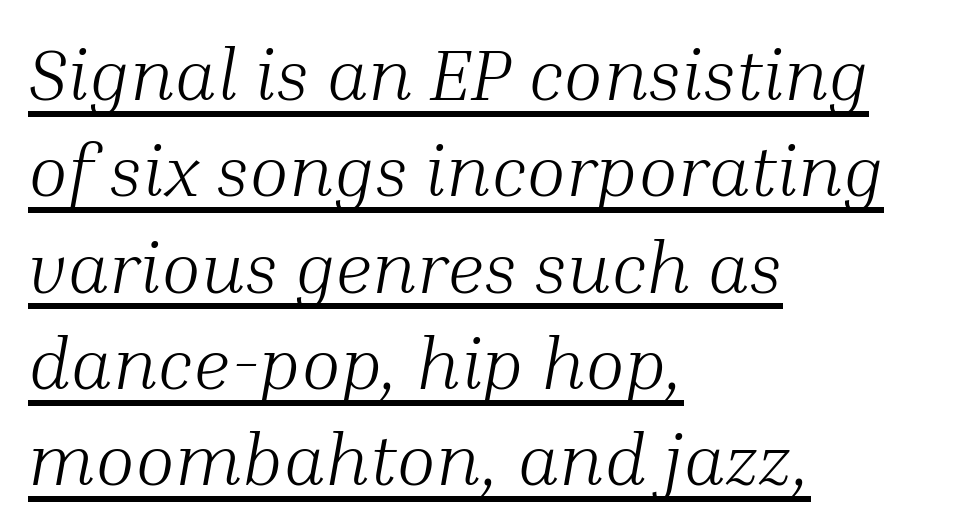
Q: Is the text bold? A: No.
Q: Is the text italic (slanted)? A: Yes, it leans right by about 10 degrees.
Q: Is the typeface a serif or a sans-serif typeface? A: Serif.
Q: Is the text underlined? A: Yes.
Q: How is the paragraph aligned? A: Left-aligned.
Q: Is the spacing between letters normal or unusually wide? A: Normal.
Q: Is the spacing between lines tight, normal or loose? A: Normal.
Q: Width (condensed, normal, or wide)? A: Normal.
Q: Stroke contrast? A: Medium.
Q: x-height? A: Medium.
Q: Monospaced? A: No.
